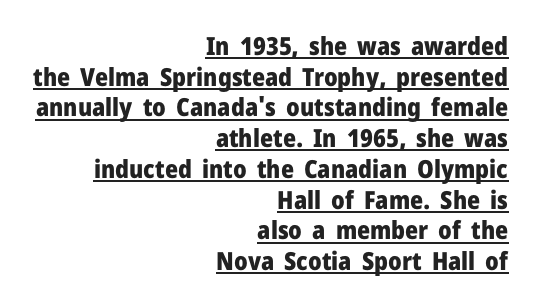
{"italic": "no", "bold": "yes", "underline": "yes", "align": "right", "line_spacing_ratio": 1.23, "letter_spacing": "normal", "letter_spacing_em": 0.0, "glyph_px": 25}
